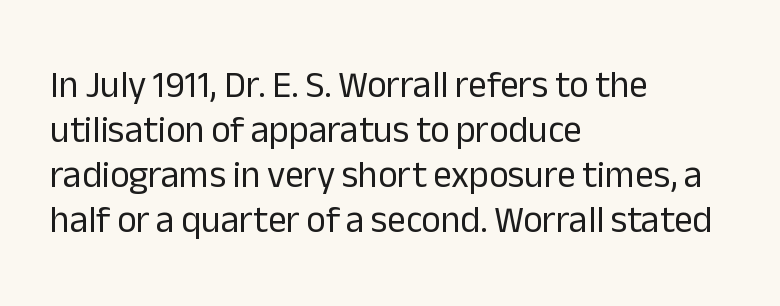
{"serif": "no", "italic": "no", "bold": "no", "weight": "regular", "width": "normal", "stroke_contrast": "low", "x_height": "medium", "monospaced": "no", "underline": "no", "align": "left", "line_spacing_ratio": 1.22, "letter_spacing": "normal", "letter_spacing_em": 0.0, "glyph_px": 37}
